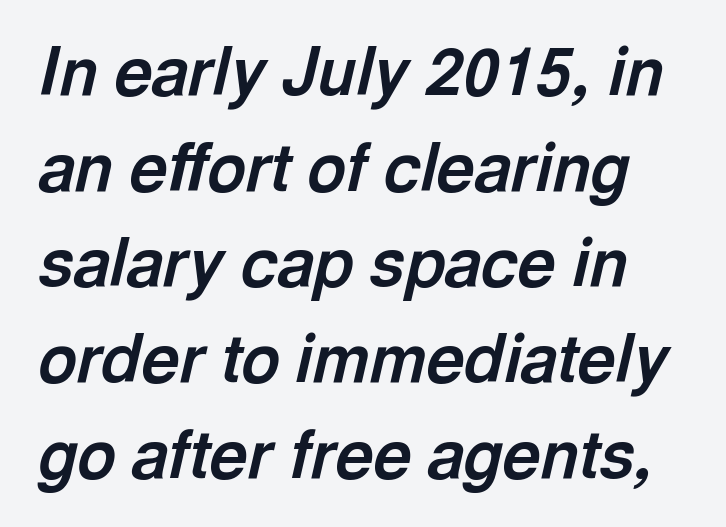
Q: Is the text bold? A: Yes.
Q: Is the text italic (slanted)? A: Yes, it leans right by about 13 degrees.
Q: Is the text underlined? A: No.
Q: How is the paragraph aligned? A: Left-aligned.
Q: Is the spacing between letters normal or unusually wide? A: Normal.
Q: Is the spacing between lines tight, normal or loose? A: Normal.
Q: Width (condensed, normal, or wide)? A: Normal.
Q: x-height? A: Medium.
Q: Monospaced? A: No.
